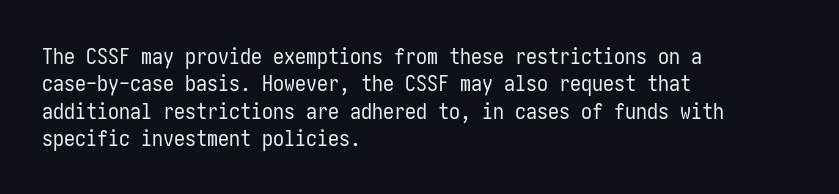
Q: Is the text bold? A: No.
Q: Is the text italic (slanted)? A: No, it is upright.
Q: Is the text underlined? A: No.
Q: How is the paragraph aligned? A: Left-aligned.
Q: Is the spacing between letters normal or unusually wide? A: Normal.
